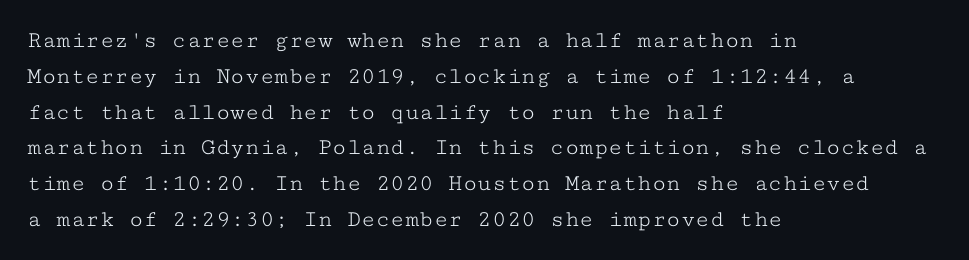
Q: Is the text bold? A: No.
Q: Is the text italic (slanted)? A: No, it is upright.
Q: Is the text underlined? A: No.
Q: How is the paragraph aligned? A: Left-aligned.
Q: Is the spacing between letters normal or unusually wide? A: Normal.
Q: Is the spacing between lines tight, normal or loose? A: Normal.
